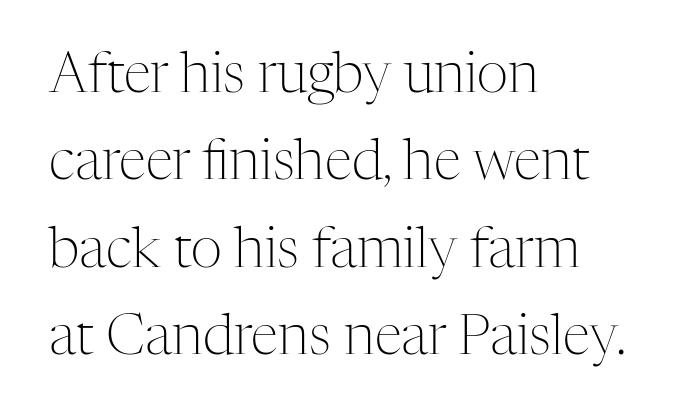
Q: Is the text bold? A: No.
Q: Is the text italic (slanted)? A: No, it is upright.
Q: Is the typeface a serif or a sans-serif typeface? A: Serif.
Q: Is the text underlined? A: No.
Q: How is the paragraph aligned? A: Left-aligned.
Q: Is the spacing between letters normal or unusually wide? A: Normal.
Q: Is the spacing between lines tight, normal or loose? A: Normal.
Q: Width (condensed, normal, or wide)? A: Normal.
Q: Stroke contrast? A: Medium.
Q: x-height? A: Medium.
Q: Monospaced? A: No.
